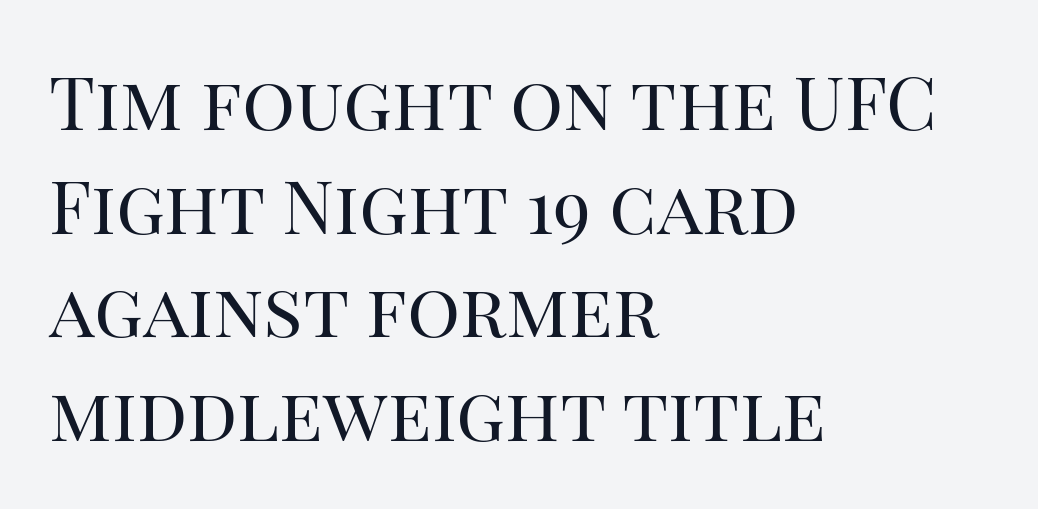
The image shows 74 px regular-weight serif type, upright; set left-aligned, normal line spacing (1.4x), normal letter spacing, not underlined; high stroke contrast and a large x-height.
